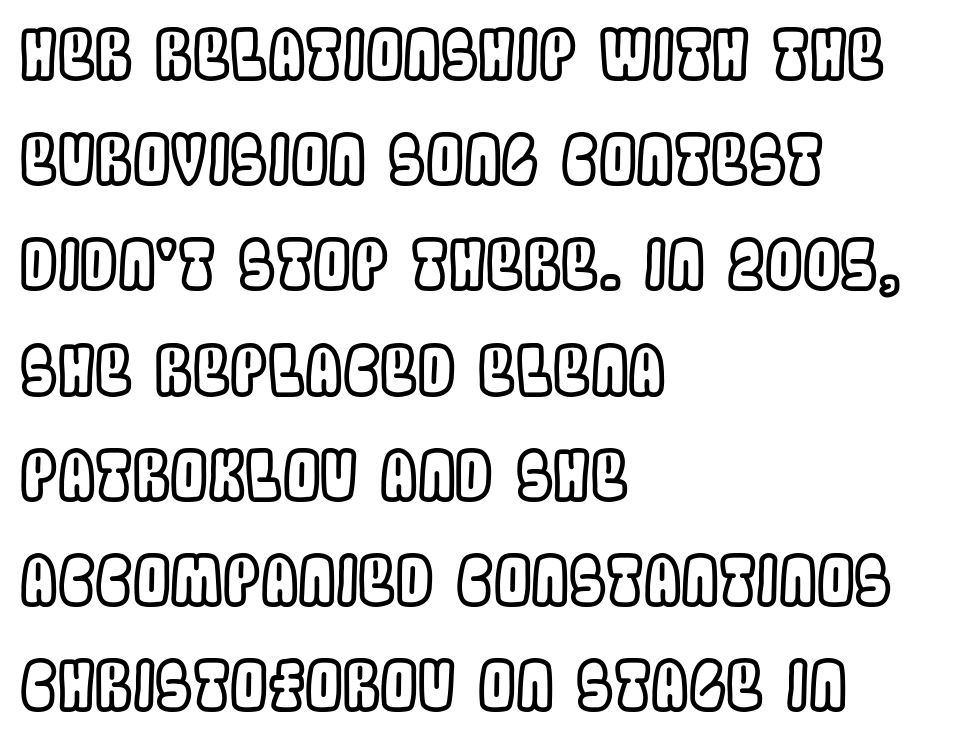
The image shows 67 px condensed type, upright; set left-aligned, normal line spacing (1.57x), normal letter spacing, not underlined; a large x-height.
